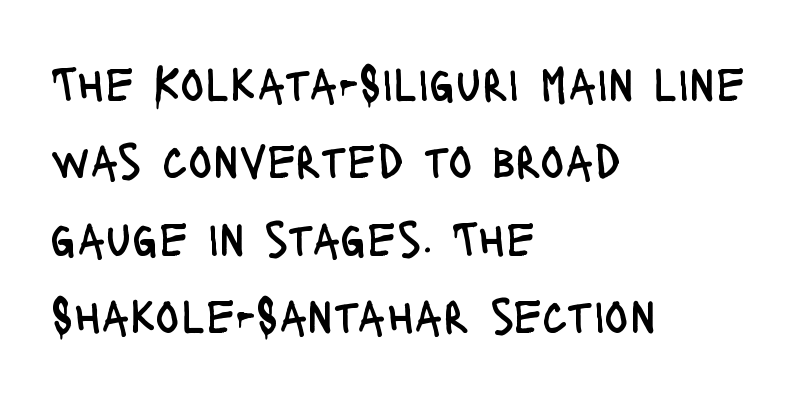
{"serif": "no", "italic": "no", "bold": "no", "weight": "regular", "width": "condensed", "stroke_contrast": "low", "x_height": "large", "monospaced": "no", "underline": "no", "align": "left", "line_spacing": "normal", "line_spacing_ratio": 1.55, "letter_spacing": "normal", "letter_spacing_em": 0.0, "glyph_px": 50}
